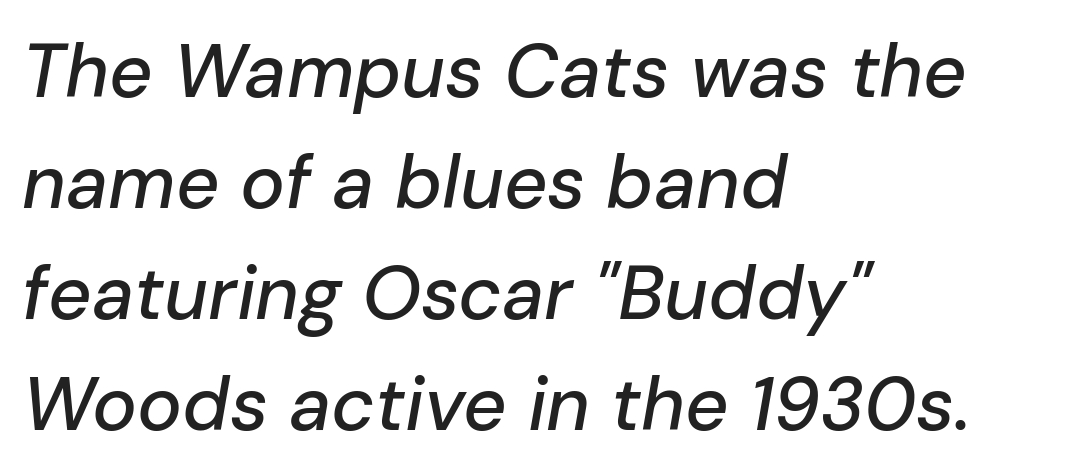
The image shows 75 px text type, italic (leaning right); set left-aligned, normal line spacing (1.48x), normal letter spacing, not underlined; low stroke contrast and a medium x-height.
